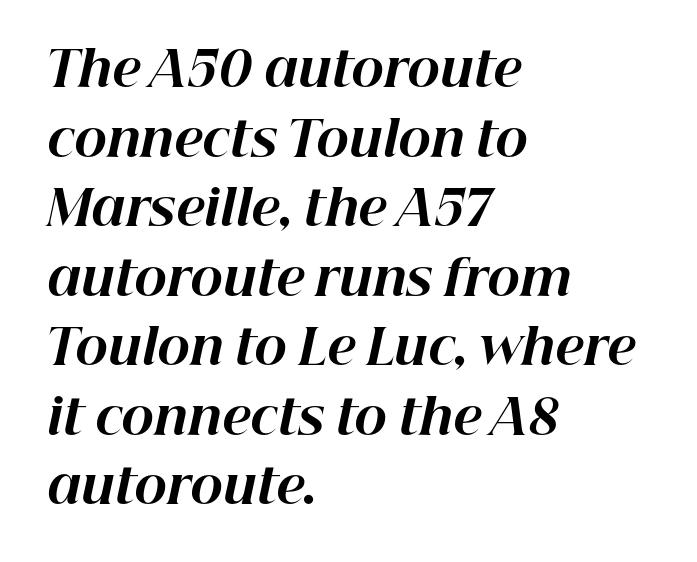
This sample has the flowing, uneven cadence of proportional lettering. Look at the tracking — it's just the regular setting, nothing added. Notice how the stems are inclined rather than vertical — that's the hallmark of italics. Regarding leading, the lines here are spaced in the standard way. These words are printed bold, with thick strokes throughout.
